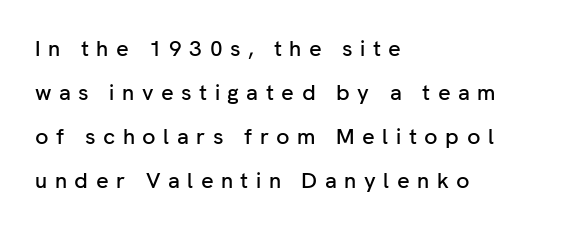
The image shows 22 px text type, upright; set left-aligned, loose line spacing (2.0x), unusually wide letter spacing (+0.34 em), not underlined.
